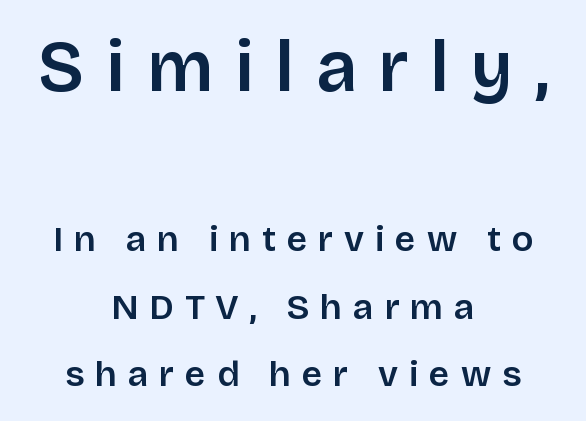
Q: Is the text italic (slanted)? A: No, it is upright.
Q: Is the typeface a serif or a sans-serif typeface? A: Sans-serif.
Q: Is the text underlined? A: No.
Q: How is the paragraph aligned? A: Centered.
Q: Is the spacing between letters normal or unusually wide? A: Unusually wide.
Q: Which block of text is set in a larger size, the first (top) or the second (bottom)? A: The first (top) one.
Q: Width (condensed, normal, or wide)? A: Normal.
Q: Stroke contrast? A: Low.
Q: x-height? A: Large.
Q: Monospaced? A: No.
